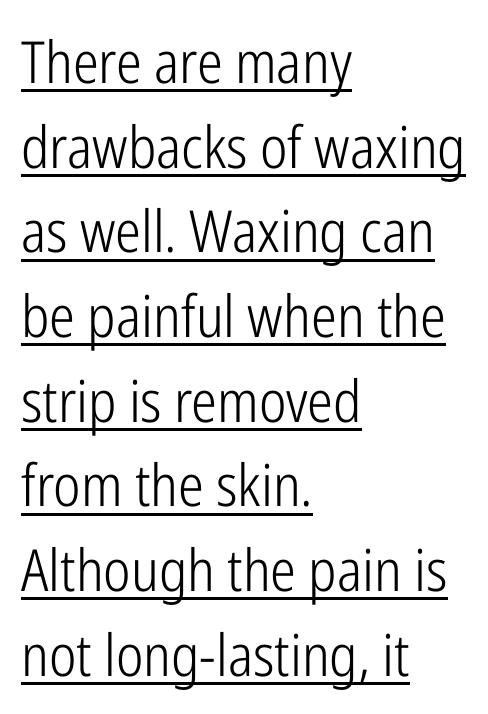
Spacing verdict: proportional, widths tailored to each character. A typesetter would call this zero additional tracking. The letterforms sit at book weight or below. Reading down the column, the eye jumps a familiar distance to each next line. A student would call this left alignment; a typographer would say flush left, rag right.
